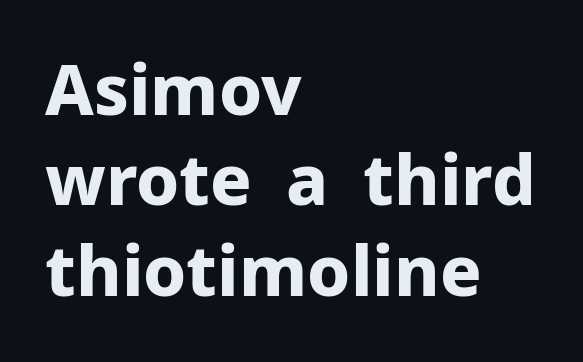
The image shows 69 px bold sans-serif type, upright; set left-aligned, normal line spacing (1.31x), normal letter spacing, not underlined; low stroke contrast and a medium x-height.
